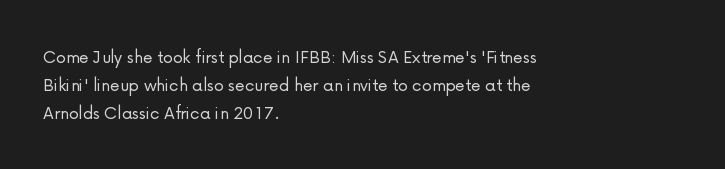
{"italic": "no", "bold": "no", "underline": "no", "align": "left", "line_spacing": "normal", "line_spacing_ratio": 1.4, "letter_spacing": "normal", "letter_spacing_em": 0.0, "glyph_px": 20}
